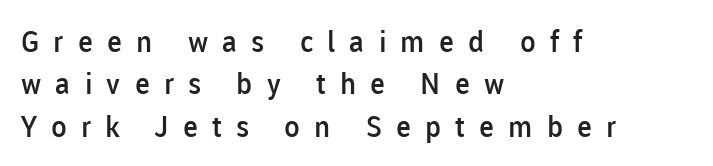
The image shows 29 px semibold sans-serif type, upright; set left-aligned, normal line spacing (1.46x), unusually wide letter spacing (+0.49 em), not underlined; low stroke contrast and a medium x-height.
